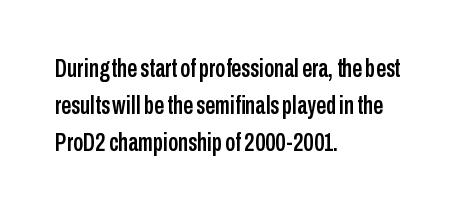
The image shows 25 px text type, upright; set left-aligned, normal line spacing (1.48x), normal letter spacing, not underlined.
